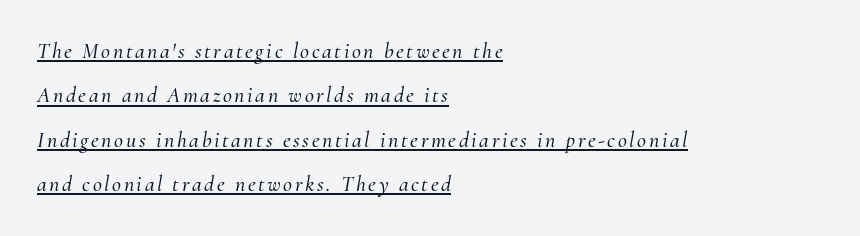
{"italic": "yes", "lean": "right", "slant_degrees": 10, "underline": "yes", "align": "left", "line_spacing": "loose", "line_spacing_ratio": 2.02, "glyph_px": 22}
